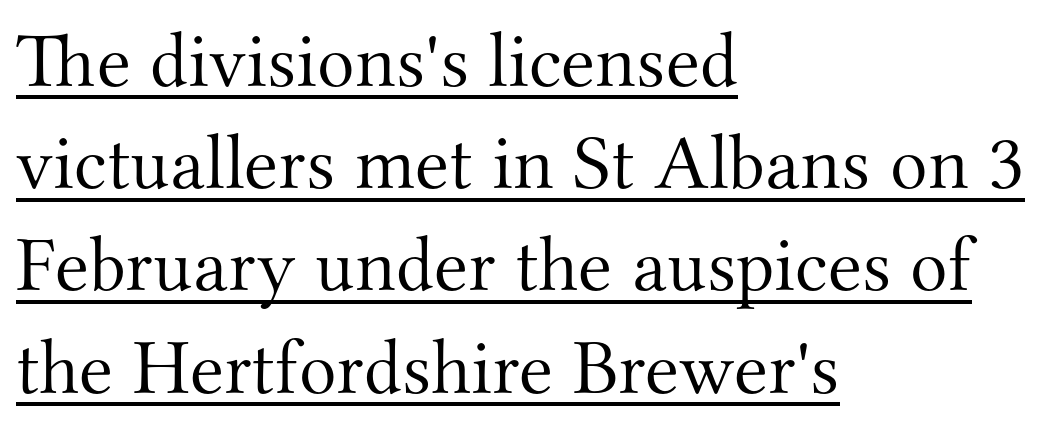
Character widths vary here, with narrow letters taking less room than wide ones. Weight: in the light-to-regular range. The passage shown is underscored from start to finish. Caption: multi-line text, flush left, ragged right. In terms of letterspacing, this is plain default setting.
